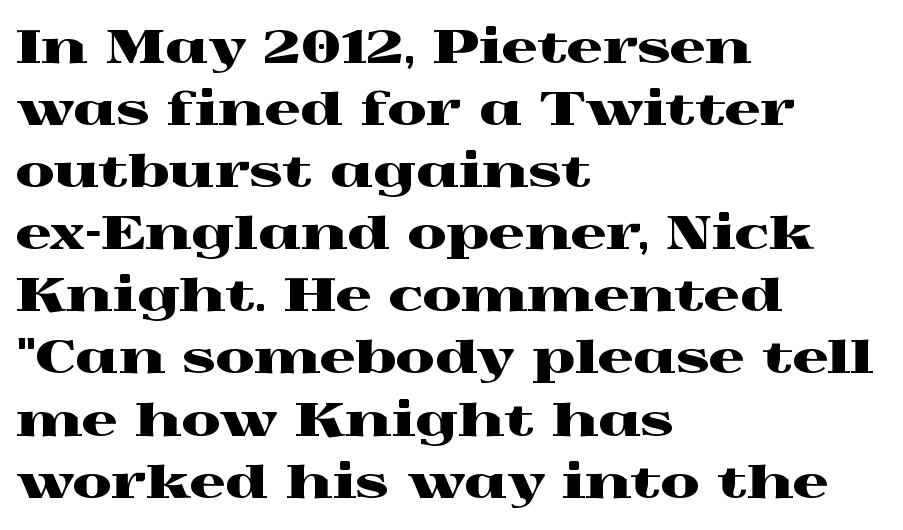
The image shows 45 px wide serif type, upright; set left-aligned, normal line spacing (1.38x), normal letter spacing, not underlined; a medium x-height.
